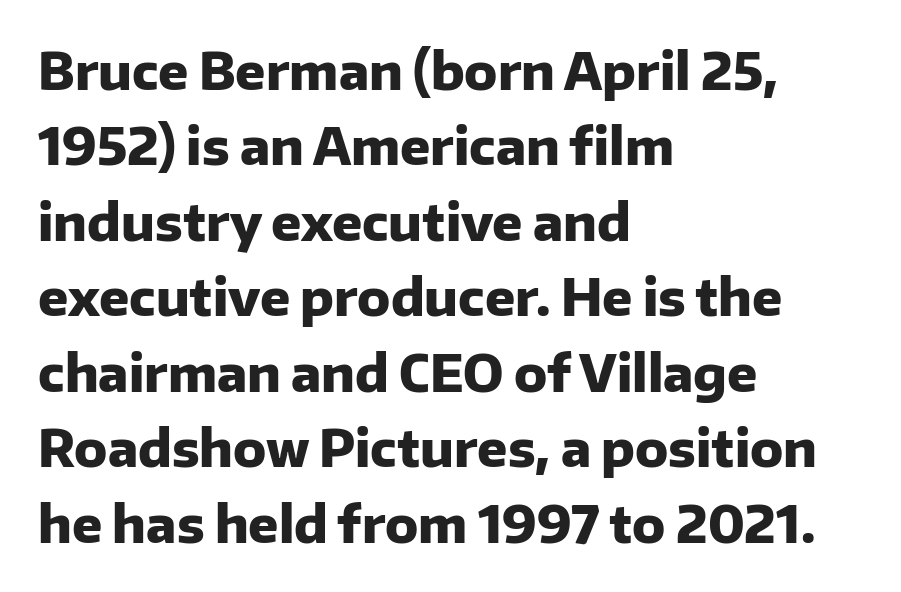
{"serif": "no", "italic": "no", "bold": "yes", "weight": "heavy", "width": "normal", "stroke_contrast": "low", "x_height": "medium", "monospaced": "no", "underline": "no", "align": "left", "line_spacing": "normal", "line_spacing_ratio": 1.51, "letter_spacing": "normal", "letter_spacing_em": 0.0, "glyph_px": 50}
